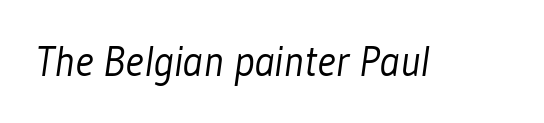
Q: Is the text bold? A: No.
Q: Is the typeface a serif or a sans-serif typeface? A: Sans-serif.
Q: Is the text underlined? A: No.
Q: Is the spacing between letters normal or unusually wide? A: Normal.
Q: Width (condensed, normal, or wide)? A: Condensed.
Q: Stroke contrast? A: Low.
Q: x-height? A: Medium.
Q: Monospaced? A: No.
